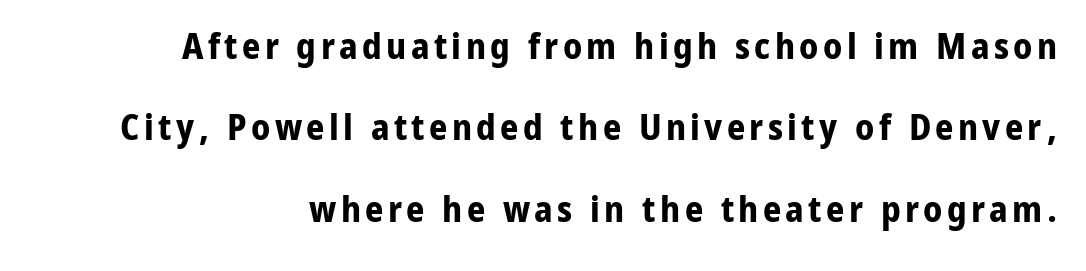
Q: Is the text bold? A: Yes.
Q: Is the text italic (slanted)? A: No, it is upright.
Q: Is the typeface a serif or a sans-serif typeface? A: Sans-serif.
Q: Is the text underlined? A: No.
Q: Is the spacing between lines tight, normal or loose? A: Loose.
Q: Width (condensed, normal, or wide)? A: Normal.
Q: Stroke contrast? A: Low.
Q: x-height? A: Medium.
Q: Monospaced? A: No.
